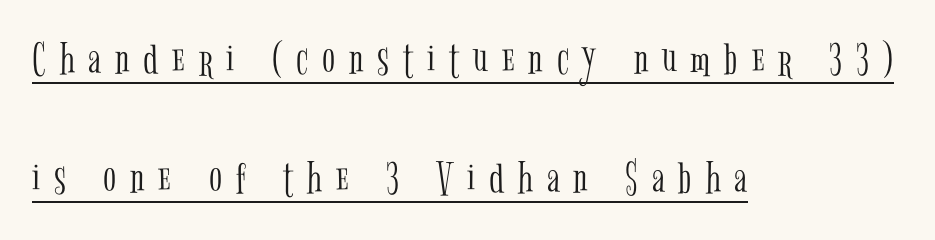
{"serif": "yes", "italic": "no", "bold": "no", "weight": "light", "width": "condensed", "stroke_contrast": "low", "x_height": "medium", "monospaced": "no", "underline": "yes", "align": "left", "line_spacing": "loose", "line_spacing_ratio": 2.47, "letter_spacing": "wide", "letter_spacing_em": 0.29, "glyph_px": 48}
